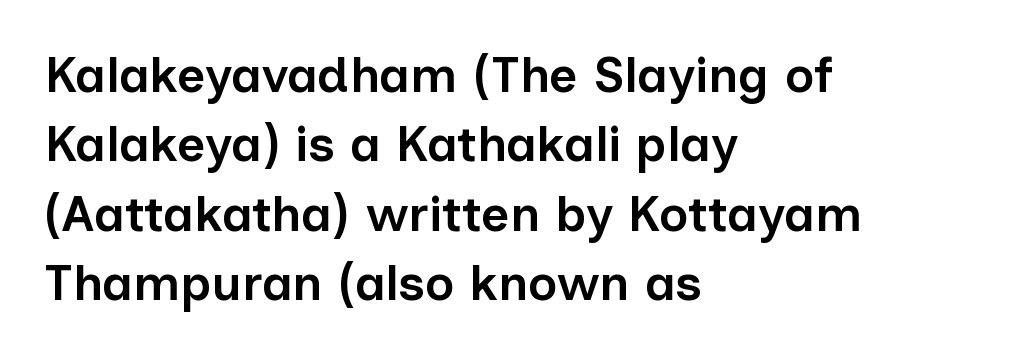
{"serif": "no", "italic": "no", "bold": "semi", "weight": "semibold", "width": "normal", "stroke_contrast": "low", "x_height": "medium", "monospaced": "no", "underline": "no", "align": "left", "line_spacing": "normal", "line_spacing_ratio": 1.39, "letter_spacing": "normal", "letter_spacing_em": 0.0, "glyph_px": 50}
